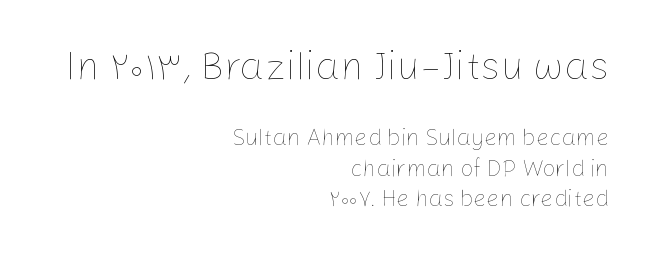
Line spacing here is normal. A clean baseline with only descenders dipping below it. Each letter keeps its own natural width here, so spacing adapts to shape. Stroke thickness stays within the range of a standard reading face or lighter. Rendered with straight, roman letterforms. Horizontal alignment here is rightward, an uncommon choice for prose.
